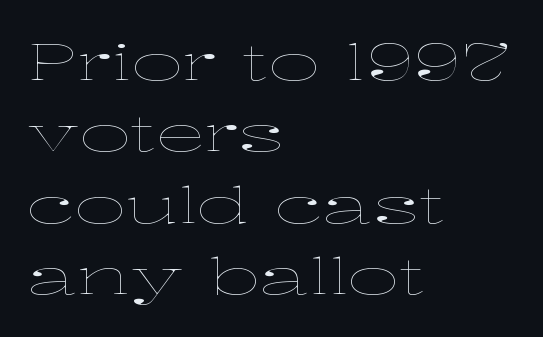
{"italic": "no", "bold": "no", "weight": "thin", "width": "wide", "stroke_contrast": "low", "x_height": "medium", "monospaced": "no", "underline": "no", "align": "left", "line_spacing": "normal", "line_spacing_ratio": 1.43, "letter_spacing": "normal", "letter_spacing_em": 0.0, "glyph_px": 50}
